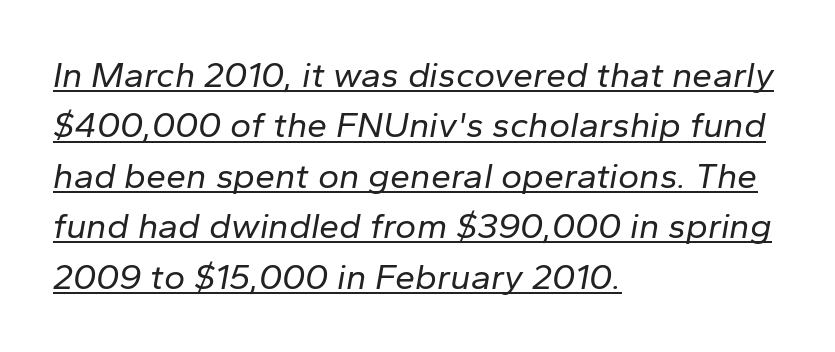
Line starts are locked; line ends wander. The letters advance in unequal steps, a hallmark of proportional type. Does extra space separate the letters? No, they use regular spacing. This is oblique type, the kind used for emphasis or titles.
